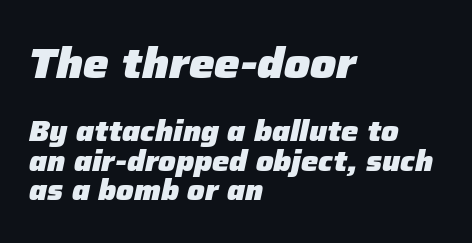
Q: Is the text bold? A: Yes.
Q: Is the text italic (slanted)? A: Yes, it leans right by about 12 degrees.
Q: Is the text underlined? A: No.
Q: How is the paragraph aligned? A: Left-aligned.
Q: Is the spacing between letters normal or unusually wide? A: Normal.
Q: Is the spacing between lines tight, normal or loose? A: Tight.
Q: Which block of text is set in a larger size, the first (top) or the second (bottom)? A: The first (top) one.
Q: Width (condensed, normal, or wide)? A: Normal.
Q: Stroke contrast? A: Low.
Q: x-height? A: Medium.
Q: Monospaced? A: No.
